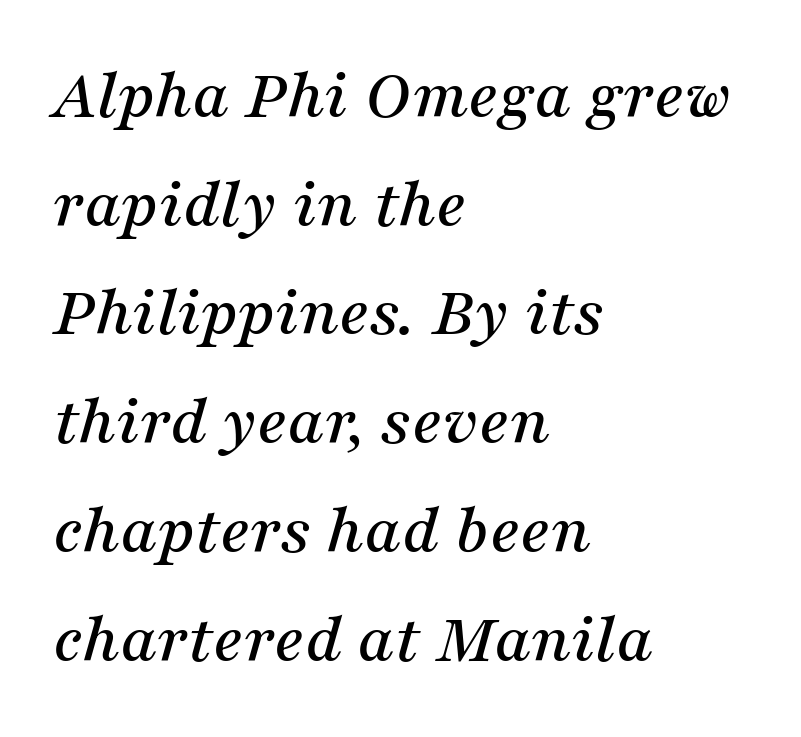
Serifs: yes, visible at the terminals of the letterforms. Do the characters align in a grid? No, the font is proportional. Quick note: interline space is typical. Underlining? Definitely not there.
